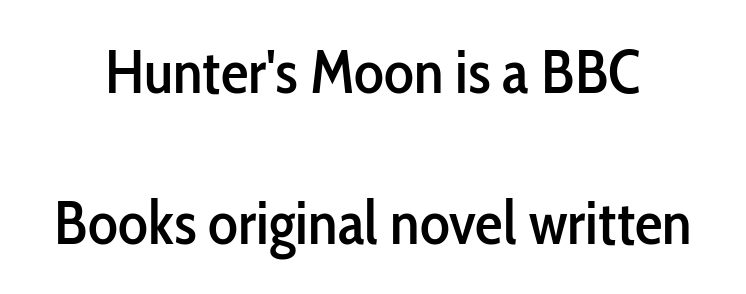
The image shows 62 px condensed sans-serif type, upright; set loose line spacing (2.44x), normal letter spacing, not underlined; low stroke contrast and a medium x-height.
